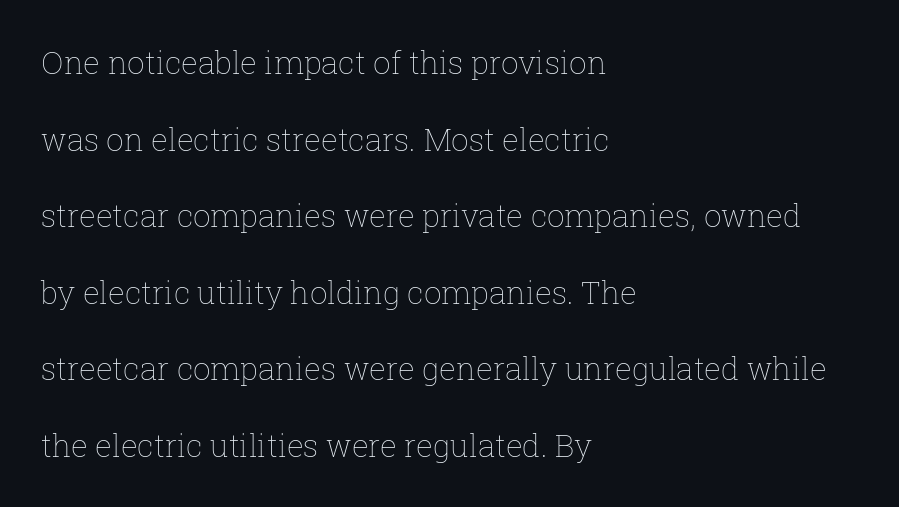
{"italic": "no", "bold": "no", "weight": "thin", "width": "normal", "stroke_contrast": "low", "x_height": "medium", "monospaced": "no", "underline": "no", "align": "left", "line_spacing": "loose", "line_spacing_ratio": 2.47, "letter_spacing": "normal", "letter_spacing_em": 0.0, "glyph_px": 31}
